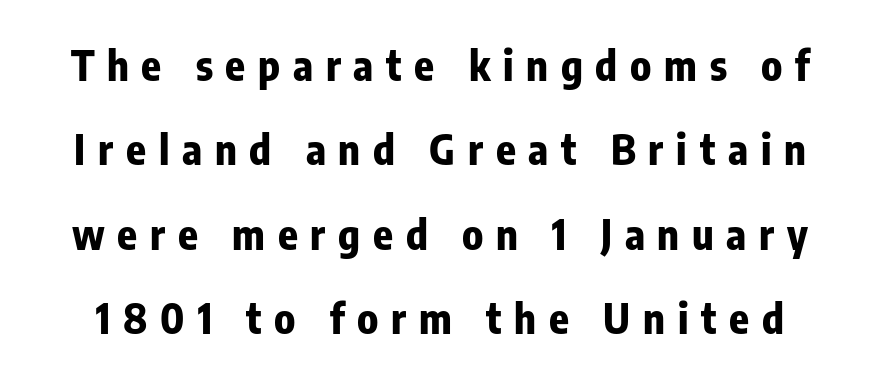
The image shows 41 px bold, condensed sans-serif type, upright; set loose line spacing (2.06x), unusually wide letter spacing (+0.31 em), not underlined; low stroke contrast and a medium x-height.
